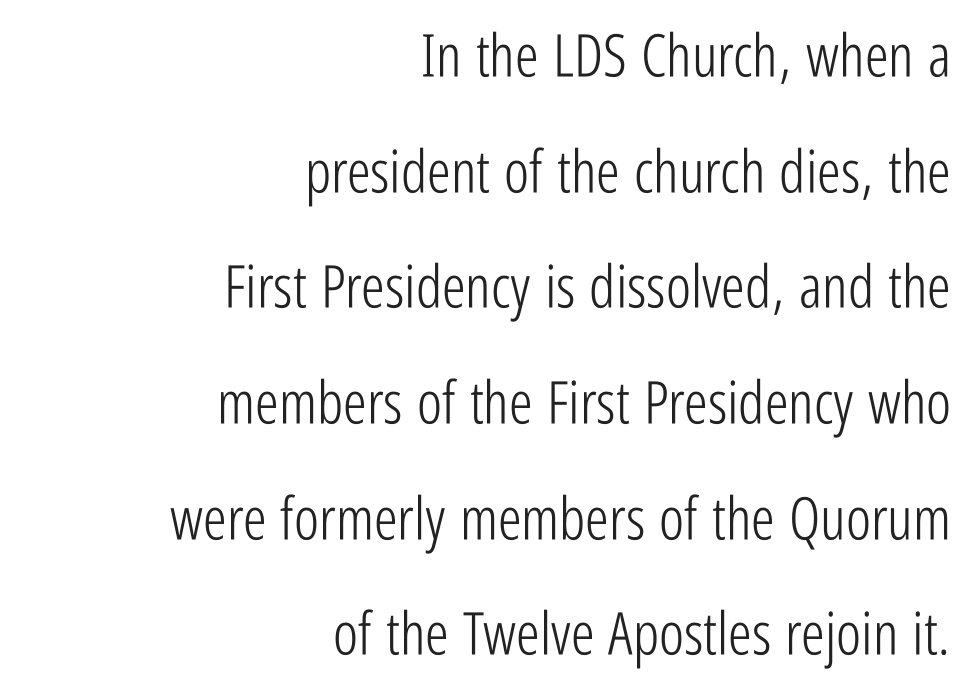
Q: Is the text bold? A: No.
Q: Is the text italic (slanted)? A: No, it is upright.
Q: Is the typeface a serif or a sans-serif typeface? A: Sans-serif.
Q: Is the text underlined? A: No.
Q: How is the paragraph aligned? A: Right-aligned.
Q: Is the spacing between letters normal or unusually wide? A: Normal.
Q: Is the spacing between lines tight, normal or loose? A: Loose.
Q: Width (condensed, normal, or wide)? A: Condensed.
Q: Stroke contrast? A: Low.
Q: x-height? A: Medium.
Q: Monospaced? A: No.
